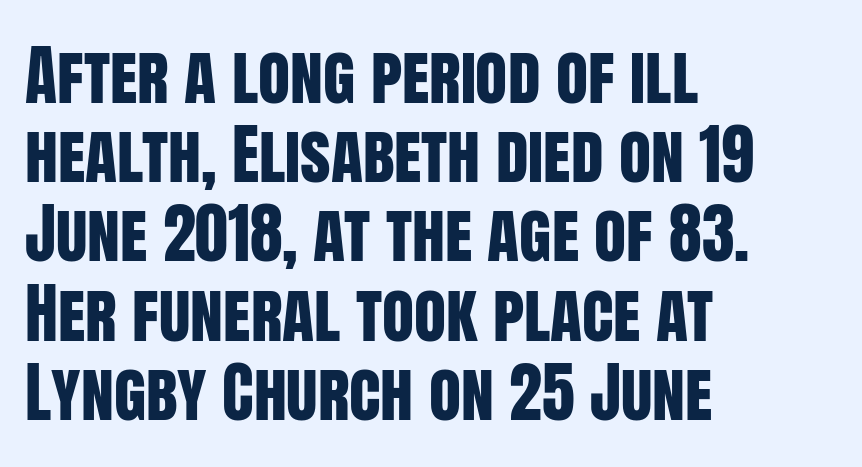
The face used here is proportionally spaced, like ordinary book or web type. These lines are set flush left with a ragged right edge. The text was rendered using a sans face with plain stroke endings. The baseline area is clear. No extra tracking has been applied to these lines. Unlike italic type, these characters show no tilt at all.
